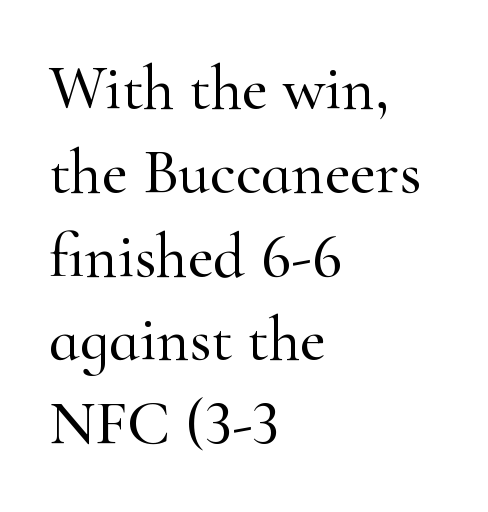
{"serif": "yes", "italic": "no", "width": "normal", "stroke_contrast": "high", "x_height": "small", "monospaced": "no", "underline": "no", "align": "left", "line_spacing": "normal", "line_spacing_ratio": 1.33, "letter_spacing": "normal", "letter_spacing_em": 0.0, "glyph_px": 63}
